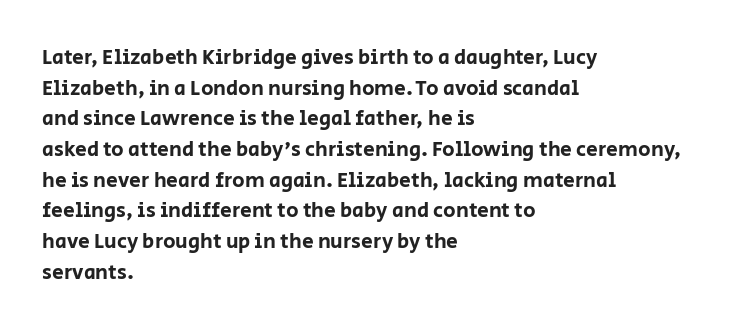
{"italic": "no", "underline": "no", "align": "left", "line_spacing": "normal", "line_spacing_ratio": 1.46, "letter_spacing": "normal", "letter_spacing_em": 0.0, "glyph_px": 21}
